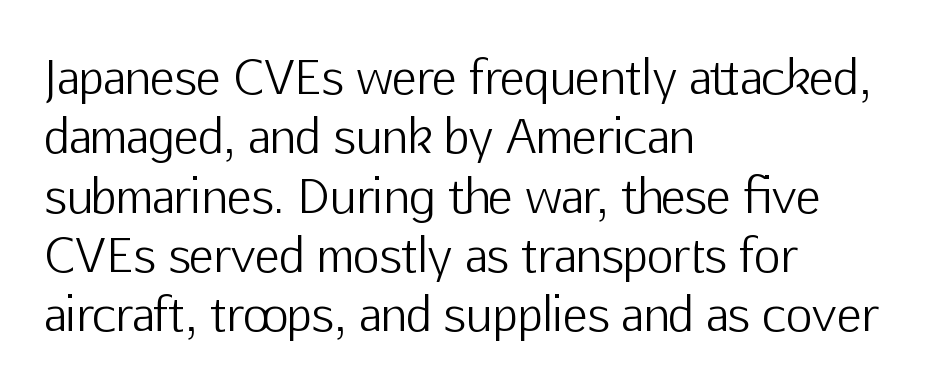
The letters stand upright; this is a roman face. The letters advance in unequal steps, a hallmark of proportional type. Nothing unusual about the tracking: characters are spaced as the font intends. The typesetter chose a ragged-right arrangement here.
